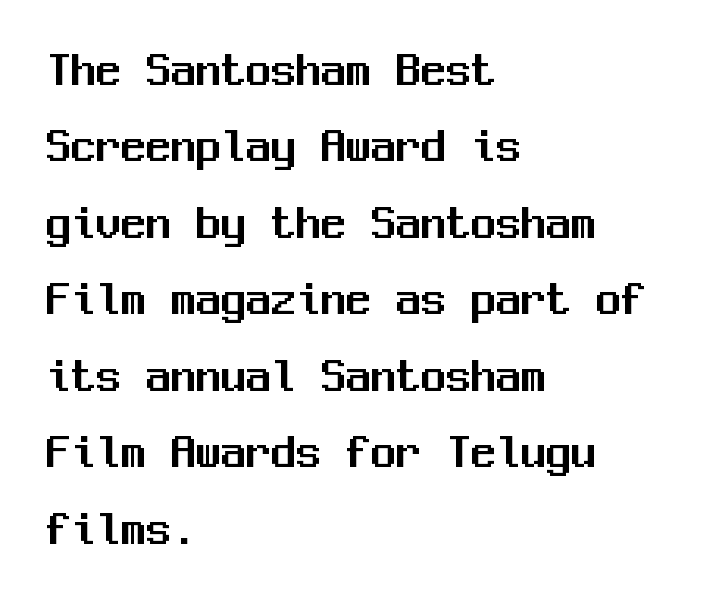
A typesetter would mark this as roman, not italic. The face used here is monospaced, like something from a code editor. The type is set solid horizontally, with unmodified tracking. Baseline-to-baseline distance is the conventional proportion of letter height.
